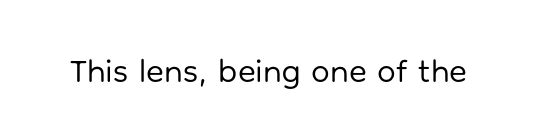
The image shows 33 px regular-weight sans-serif type, upright; set normal letter spacing, not underlined; low stroke contrast and a medium x-height.
